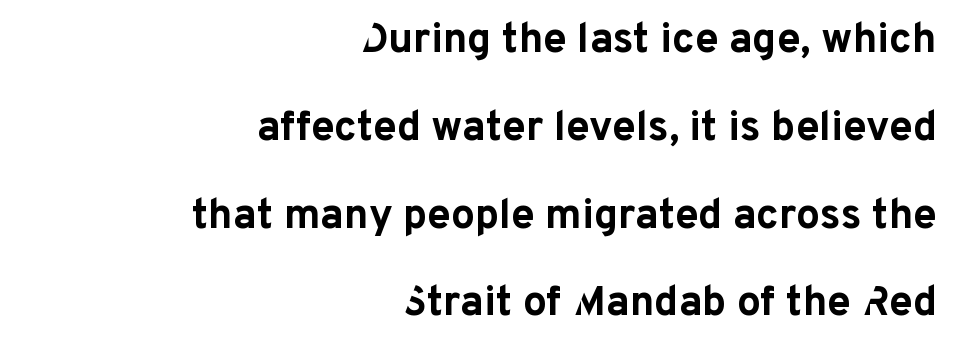
Loosely led — the rows are spread out. The face used here is a sans, in the tradition of grotesques and geometrics. Each glyph is drawn with heavy, bold strokes. Posture: straight, roman, zero tilt.
